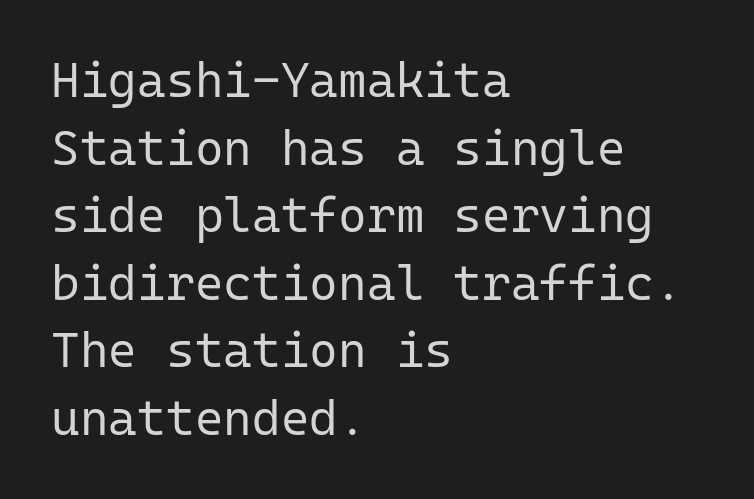
Q: Is the text bold? A: No.
Q: Is the text italic (slanted)? A: No, it is upright.
Q: Is the typeface a serif or a sans-serif typeface? A: Sans-serif.
Q: Is the text underlined? A: No.
Q: How is the paragraph aligned? A: Left-aligned.
Q: Is the spacing between letters normal or unusually wide? A: Normal.
Q: Is the spacing between lines tight, normal or loose? A: Normal.
Q: Width (condensed, normal, or wide)? A: Normal.
Q: Stroke contrast? A: Low.
Q: x-height? A: Medium.
Q: Monospaced? A: Yes.
